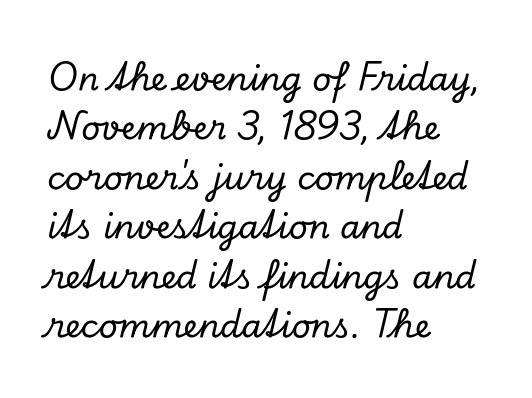
Q: Is the text italic (slanted)? A: Yes, it leans right by about 13 degrees.
Q: Is the typeface a serif or a sans-serif typeface? A: Serif.
Q: Is the text underlined? A: No.
Q: How is the paragraph aligned? A: Left-aligned.
Q: Is the spacing between letters normal or unusually wide? A: Normal.
Q: Is the spacing between lines tight, normal or loose? A: Normal.
Q: Width (condensed, normal, or wide)? A: Normal.
Q: Stroke contrast? A: Low.
Q: x-height? A: Small.
Q: Monospaced? A: No.
